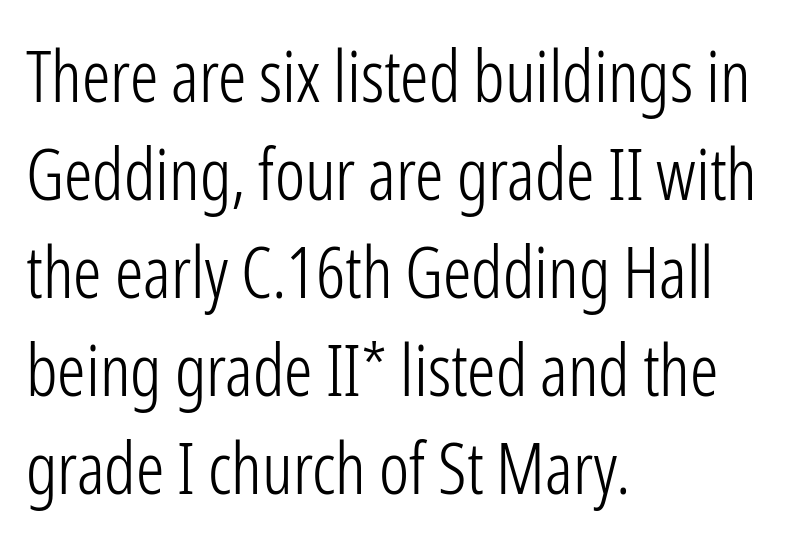
The image shows 71 px light, condensed sans-serif type, upright; set left-aligned, normal line spacing (1.38x), normal letter spacing, not underlined; low stroke contrast and a medium x-height.
